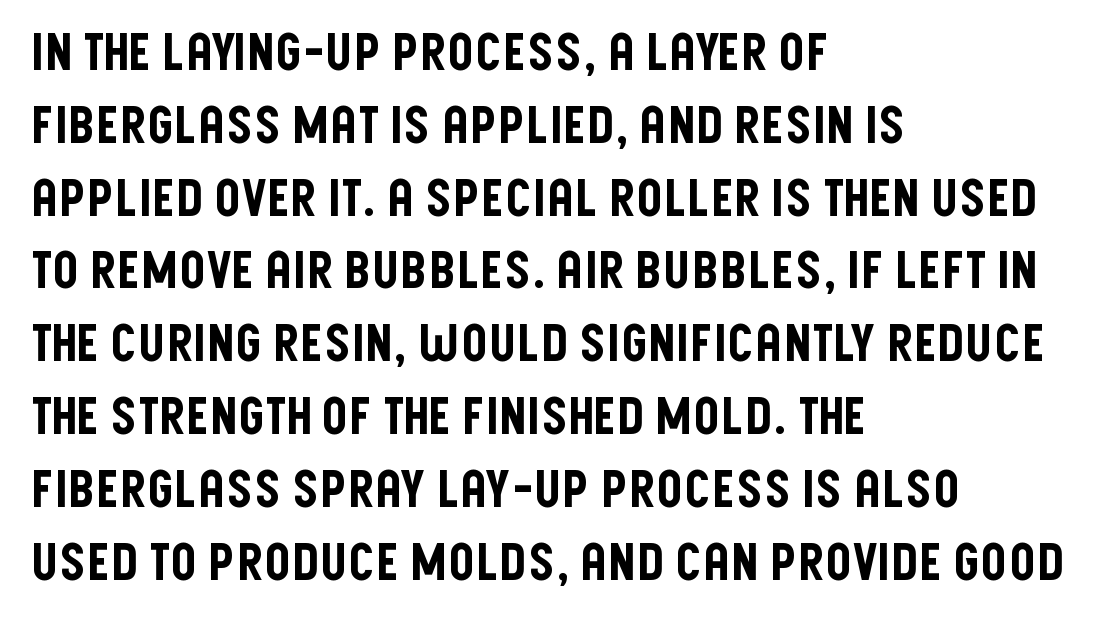
Q: Is the text italic (slanted)? A: No, it is upright.
Q: Is the typeface a serif or a sans-serif typeface? A: Sans-serif.
Q: Is the text underlined? A: No.
Q: How is the paragraph aligned? A: Left-aligned.
Q: Is the spacing between letters normal or unusually wide? A: Normal.
Q: Is the spacing between lines tight, normal or loose? A: Normal.
Q: Width (condensed, normal, or wide)? A: Condensed.
Q: Stroke contrast? A: Low.
Q: x-height? A: Large.
Q: Monospaced? A: No.
